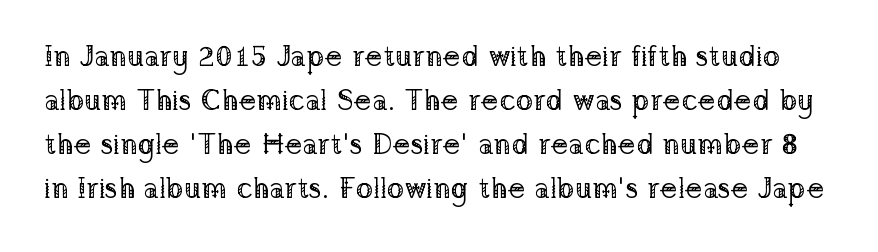
Q: Is the text bold? A: No.
Q: Is the text italic (slanted)? A: No, it is upright.
Q: Is the typeface a serif or a sans-serif typeface? A: Serif.
Q: Is the text underlined? A: No.
Q: Is the spacing between letters normal or unusually wide? A: Normal.
Q: Is the spacing between lines tight, normal or loose? A: Normal.
Q: Width (condensed, normal, or wide)? A: Normal.
Q: Stroke contrast? A: Low.
Q: x-height? A: Medium.
Q: Monospaced? A: No.
